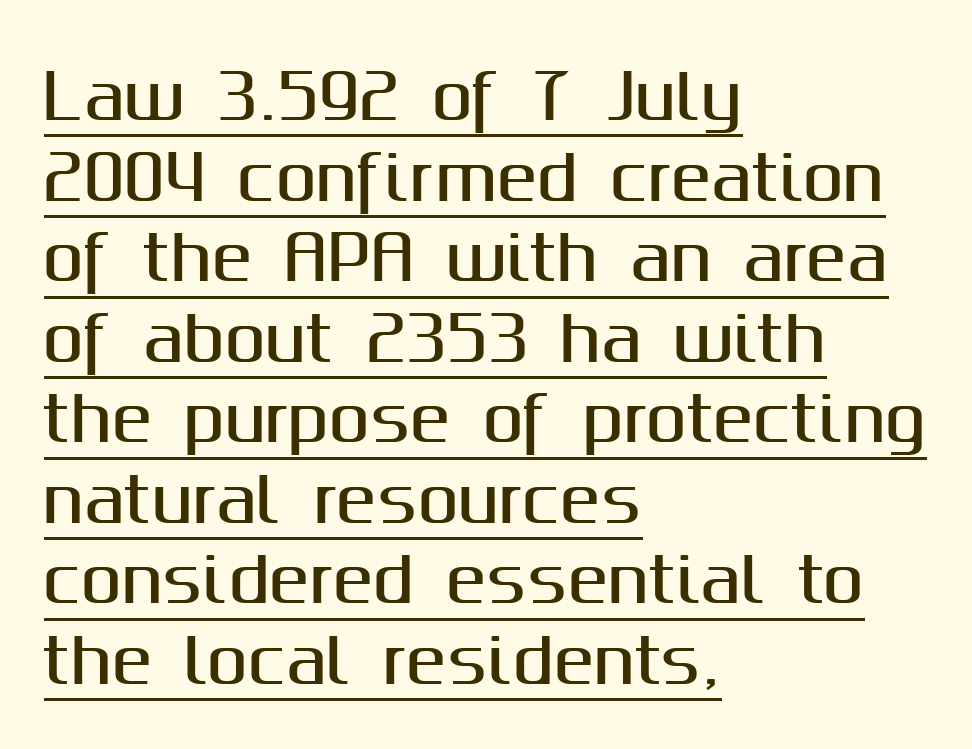
{"serif": "no", "italic": "no", "width": "normal", "stroke_contrast": "medium", "x_height": "medium", "monospaced": "no", "underline": "yes", "align": "left", "line_spacing": "normal", "line_spacing_ratio": 1.32, "letter_spacing": "normal", "letter_spacing_em": 0.0, "glyph_px": 61}
